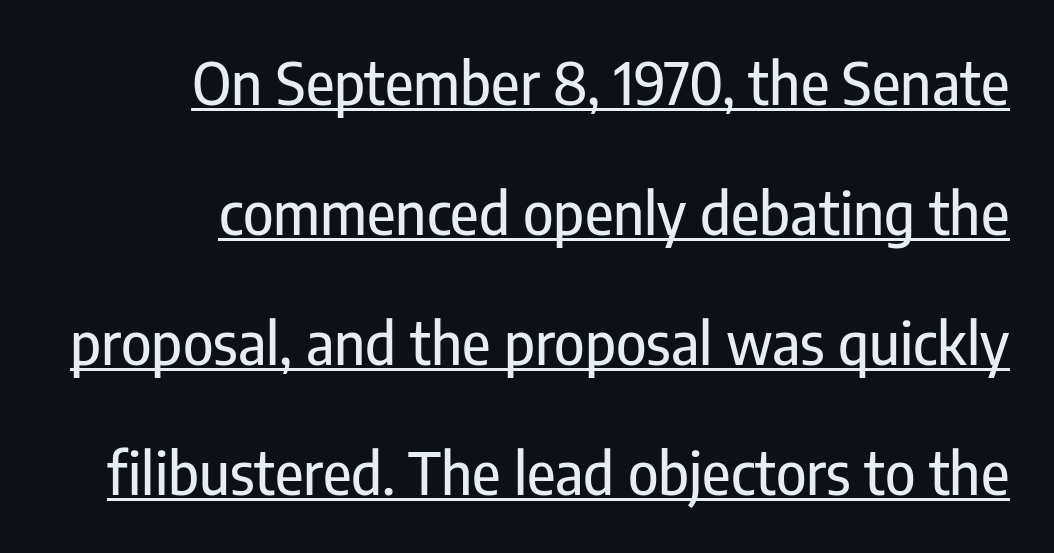
{"serif": "no", "italic": "no", "width": "condensed", "stroke_contrast": "low", "x_height": "medium", "monospaced": "no", "underline": "yes", "align": "right", "line_spacing": "loose", "line_spacing_ratio": 2.24, "letter_spacing": "normal", "letter_spacing_em": 0.0, "glyph_px": 58}
